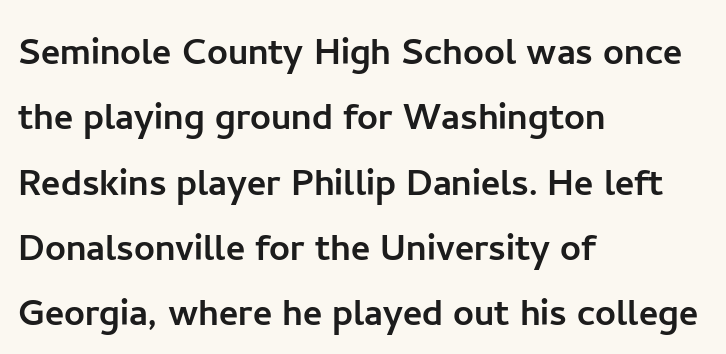
Q: Is the text italic (slanted)? A: No, it is upright.
Q: Is the typeface a serif or a sans-serif typeface? A: Sans-serif.
Q: Is the text underlined? A: No.
Q: How is the paragraph aligned? A: Left-aligned.
Q: Is the spacing between letters normal or unusually wide? A: Normal.
Q: Is the spacing between lines tight, normal or loose? A: Normal.
Q: Width (condensed, normal, or wide)? A: Normal.
Q: Stroke contrast? A: Low.
Q: x-height? A: Medium.
Q: Monospaced? A: No.
